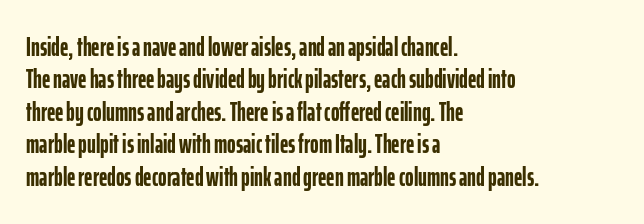
The image shows 26 px bold type, upright; set left-aligned, normal line spacing (1.25x), normal letter spacing, not underlined.
